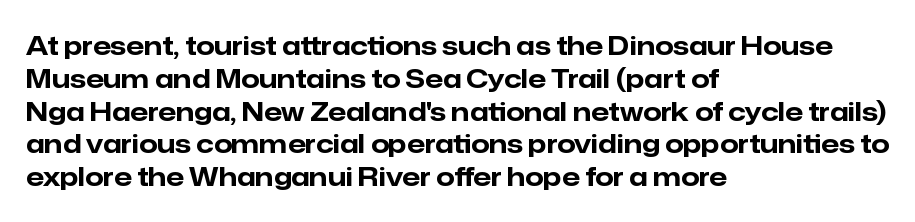
{"italic": "no", "bold": "yes", "underline": "no", "align": "left", "line_spacing": "normal", "line_spacing_ratio": 1.26, "letter_spacing": "normal", "letter_spacing_em": 0.0, "glyph_px": 26}
